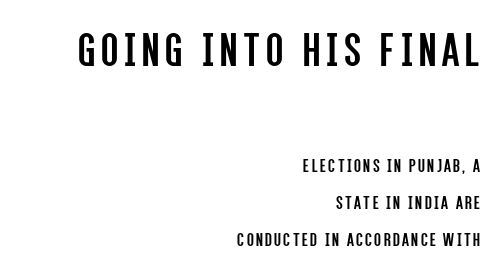
{"serif": "no", "italic": "no", "bold": "no", "weight": "regular", "width": "condensed", "stroke_contrast": "low", "x_height": "large", "monospaced": "no", "underline": "no", "align": "right", "line_spacing_ratio": 1.83, "larger_block": "first", "size_ratio": 2.5, "glyph_px": 50}
